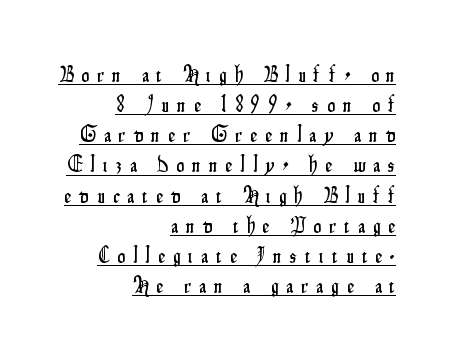
The image shows 22 px text type, upright; set right-aligned, normal line spacing (1.37x), unusually wide letter spacing (+0.37 em), underlined.
